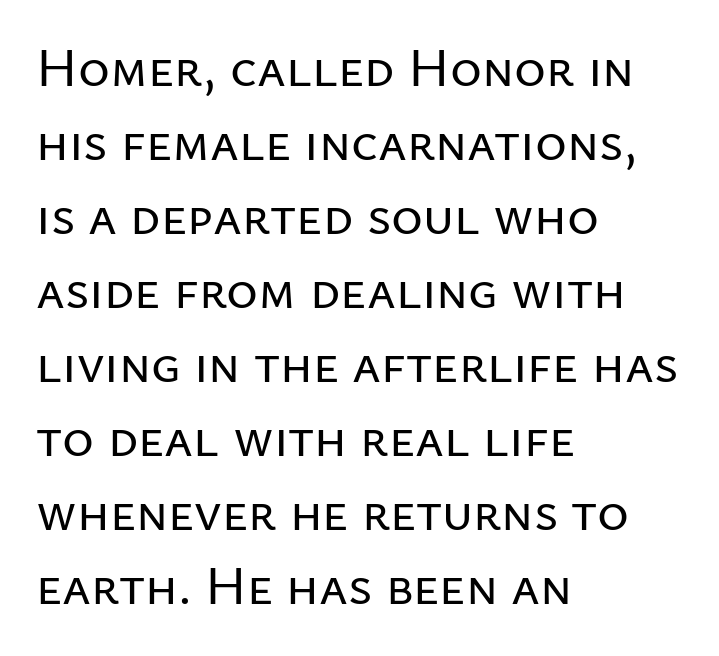
Visually the block forms a straight wall on the left and a jagged coastline on the right. The area under the type is left untouched. Is there much room between lines? A standard amount, neither cramped nor airy. This sample uses a sans-serif face. Tracking value appears to be zero — textbook default spacing. A typesetter would call this proportional, since set widths differ per character.
